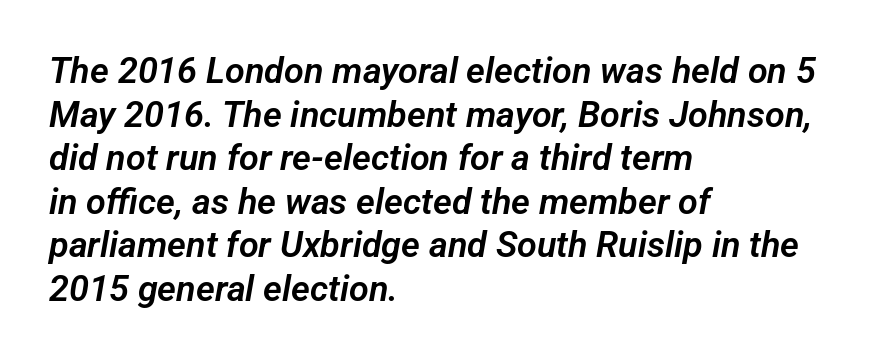
Which margin do the lines hug? The left one — the right edge is uneven. The area under the type is left untouched. How are the letters spaced? Ordinarily, with no added tracking. Are there feet on the stems? There aren't — it's a sans. You could not count columns in this text — the font is proportionally spaced.
